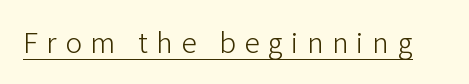
{"serif": "no", "italic": "no", "bold": "no", "weight": "light", "width": "normal", "stroke_contrast": "low", "x_height": "medium", "monospaced": "no", "underline": "yes", "letter_spacing": "wide", "letter_spacing_em": 0.27, "glyph_px": 31}
